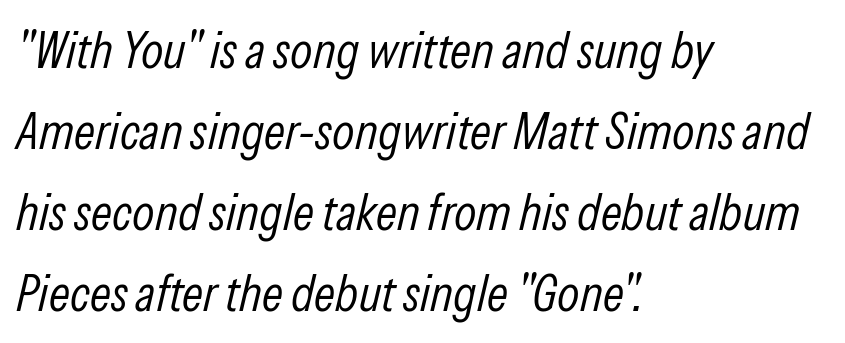
Q: Is the text bold? A: No.
Q: Is the text italic (slanted)? A: Yes, it leans right by about 13 degrees.
Q: Is the text underlined? A: No.
Q: How is the paragraph aligned? A: Left-aligned.
Q: Is the spacing between letters normal or unusually wide? A: Normal.
Q: Is the spacing between lines tight, normal or loose? A: Normal.
Q: Width (condensed, normal, or wide)? A: Condensed.
Q: Stroke contrast? A: Low.
Q: x-height? A: Medium.
Q: Monospaced? A: No.
